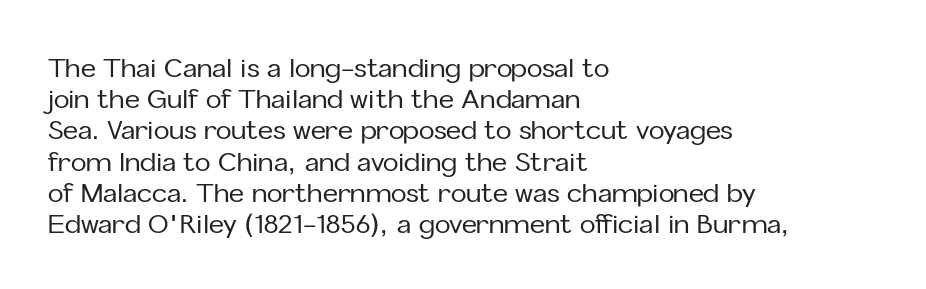
The image shows 26 px text type, upright; set left-aligned, line spacing 1.2x, normal letter spacing, not underlined.
